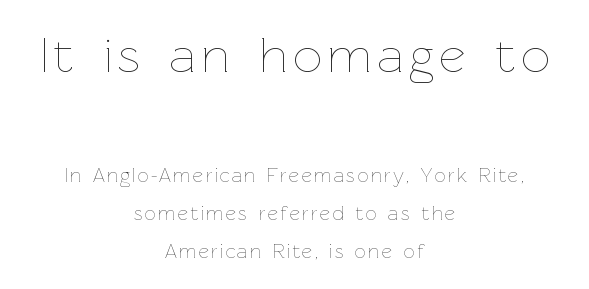
The image shows 51 px thin type, upright; set centered, loose line spacing (1.9x), not underlined; the first (top) block is 2.55x larger; low stroke contrast and a medium x-height.
